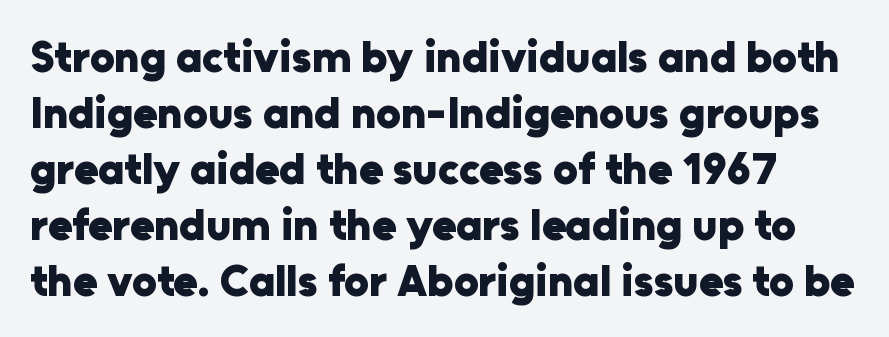
Bold? Absolutely — the strokes are thick and heavy. Here the designer chose a conventional face with non-uniform glyph widths. Default kerning and tracking; the words read as compact shapes. The line-height multiplier appears to be the usual default.
